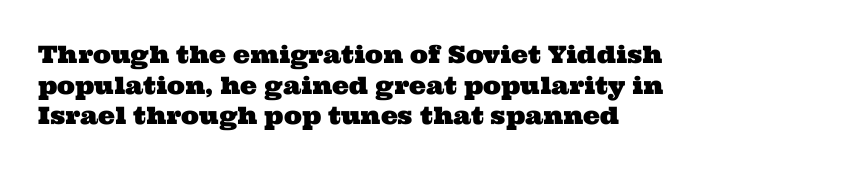
Each row of text sits above clean, open space. Here the glyphs are tracked normally, forming tight word shapes. Rows of type keep a routine distance in the vertical direction. Horizontally, the lines are justified to the leading edge only.
